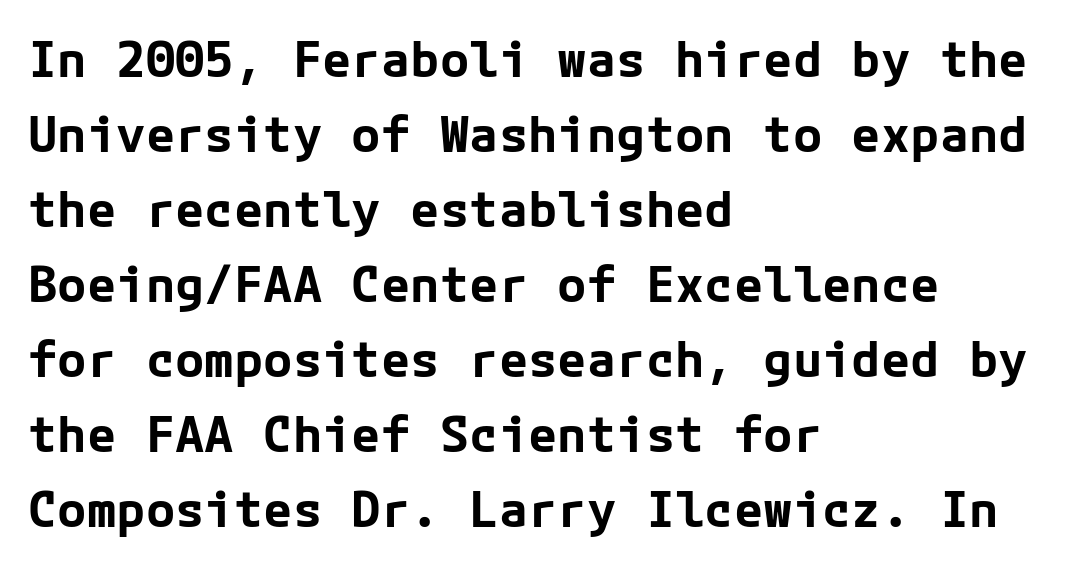
{"serif": "no", "italic": "no", "bold": "yes", "weight": "bold", "width": "normal", "stroke_contrast": "low", "x_height": "medium", "underline": "no", "align": "left", "line_spacing": "normal", "line_spacing_ratio": 1.53, "letter_spacing": "normal", "letter_spacing_em": 0.0, "glyph_px": 49}
